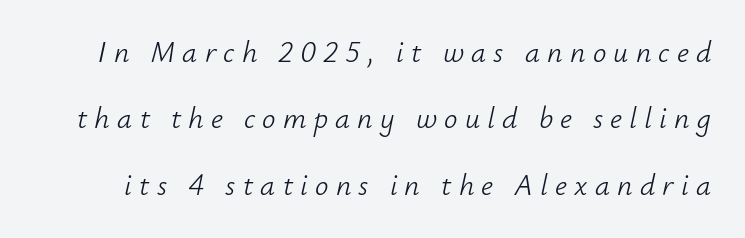
The image shows 30 px light type, italic (leaning right); set loose line spacing (2.21x), unusually wide letter spacing (+0.24 em), not underlined; low stroke contrast and a small x-height.
